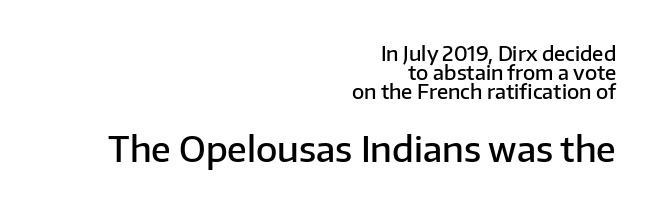
{"serif": "no", "italic": "no", "bold": "semi", "weight": "semibold", "width": "normal", "stroke_contrast": "low", "x_height": "medium", "monospaced": "no", "underline": "no", "align": "right", "line_spacing": "tight", "line_spacing_ratio": 0.95, "letter_spacing": "normal", "letter_spacing_em": 0.0, "larger_block": "second", "size_ratio": 1.75, "glyph_px": 35}
